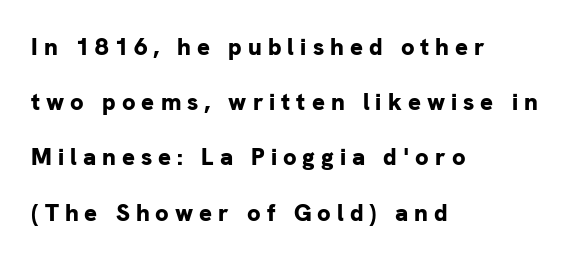
Posture: vertical. Horizontally, the lines are justified to the leading edge only. The specimen omits any rule beneath the text block's lines. The leading is generous, giving the passage an open texture. This sample uses expanded letter spacing, leaving extra air between glyphs.
